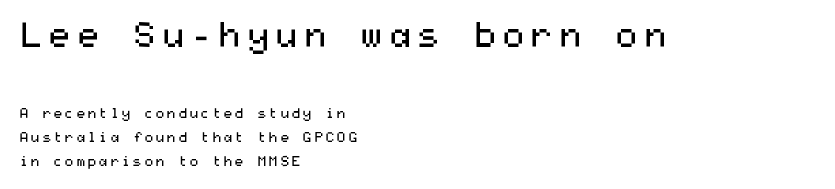
Q: Is the text bold? A: No.
Q: Is the text italic (slanted)? A: No, it is upright.
Q: Is the typeface a serif or a sans-serif typeface? A: Sans-serif.
Q: Is the text underlined? A: No.
Q: How is the paragraph aligned? A: Left-aligned.
Q: Is the spacing between lines tight, normal or loose? A: Normal.
Q: Which block of text is set in a larger size, the first (top) or the second (bottom)? A: The first (top) one.
Q: Width (condensed, normal, or wide)? A: Wide.
Q: Stroke contrast? A: Medium.
Q: x-height? A: Medium.
